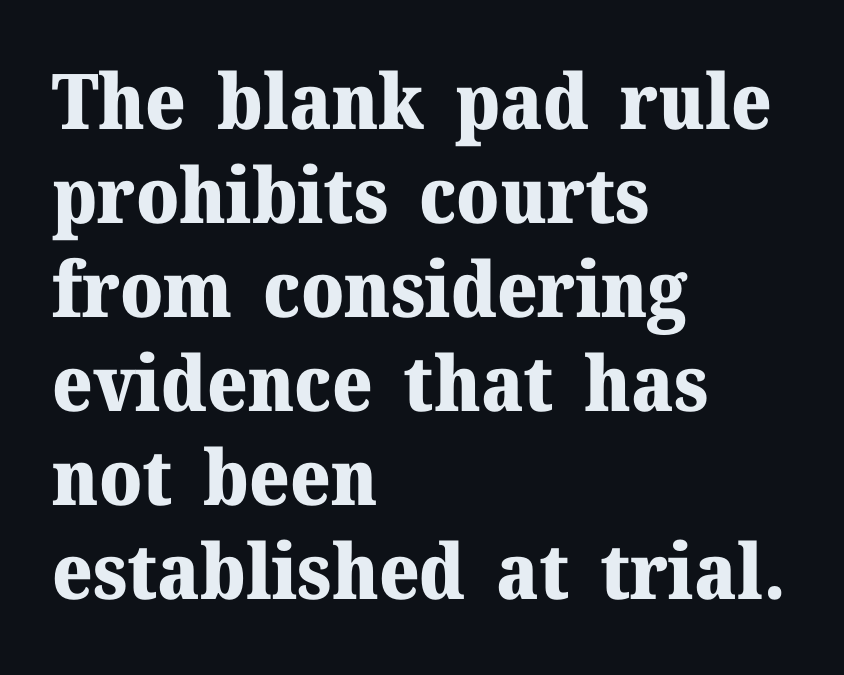
{"serif": "yes", "italic": "no", "bold": "yes", "weight": "heavy", "width": "normal", "stroke_contrast": "medium", "x_height": "medium", "monospaced": "no", "underline": "no", "align": "left", "line_spacing_ratio": 1.22, "letter_spacing": "normal", "letter_spacing_em": 0.0, "glyph_px": 77}
